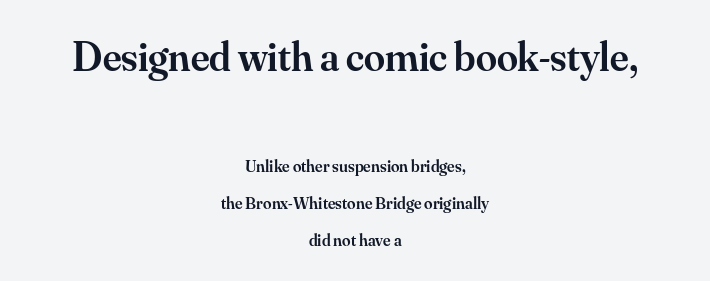
{"serif": "yes", "italic": "no", "bold": "semi", "weight": "semibold", "width": "normal", "stroke_contrast": "medium", "x_height": "small", "monospaced": "no", "underline": "no", "align": "center", "line_spacing": "loose", "line_spacing_ratio": 2.19, "letter_spacing": "normal", "letter_spacing_em": 0.0, "larger_block": "first", "size_ratio": 2.47, "glyph_px": 42}
